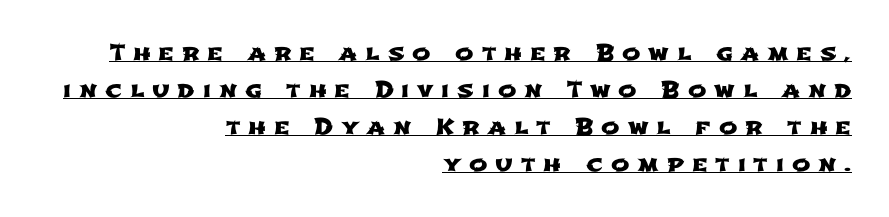
The image shows 22 px text type; set right-aligned, normal line spacing (1.68x), unusually wide letter spacing (+0.36 em), underlined.
